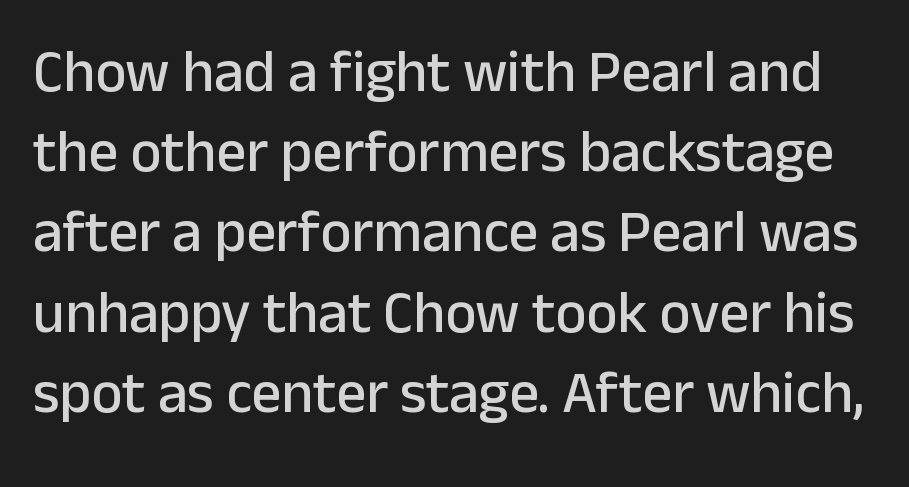
Q: Is the text italic (slanted)? A: No, it is upright.
Q: Is the typeface a serif or a sans-serif typeface? A: Sans-serif.
Q: Is the text underlined? A: No.
Q: Is the spacing between letters normal or unusually wide? A: Normal.
Q: Is the spacing between lines tight, normal or loose? A: Normal.
Q: Width (condensed, normal, or wide)? A: Normal.
Q: Stroke contrast? A: Low.
Q: x-height? A: Medium.
Q: Monospaced? A: No.
